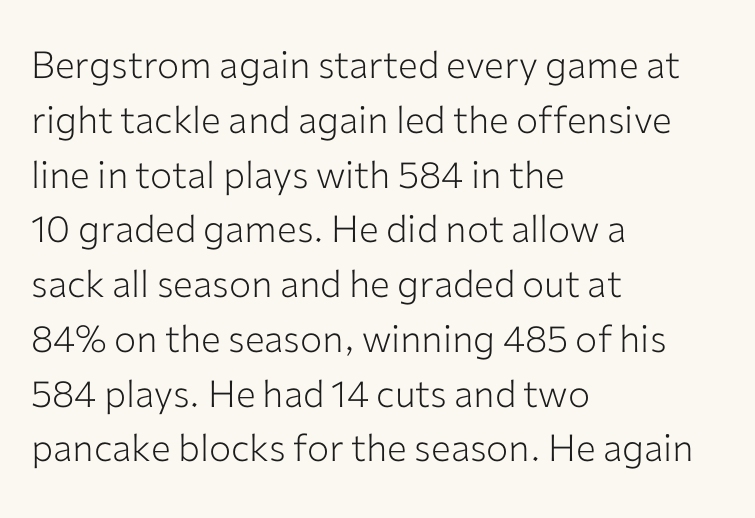
{"serif": "no", "italic": "no", "bold": "no", "weight": "light", "width": "normal", "stroke_contrast": "low", "x_height": "medium", "monospaced": "no", "underline": "no", "align": "left", "line_spacing": "normal", "line_spacing_ratio": 1.48, "letter_spacing": "normal", "letter_spacing_em": 0.0, "glyph_px": 37}
